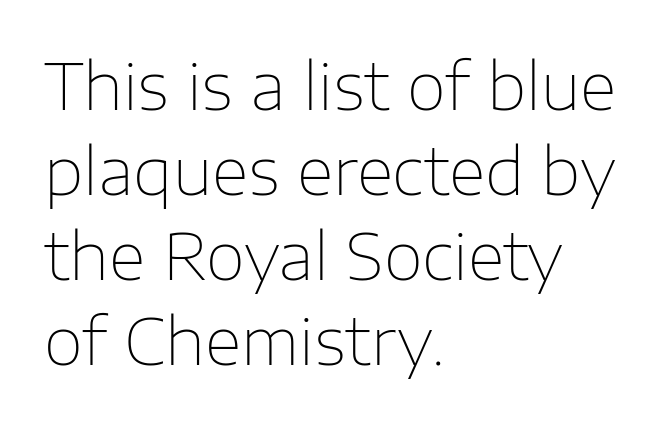
The image shows 64 px thin sans-serif type, upright; set left-aligned, normal line spacing (1.33x), normal letter spacing, not underlined; low stroke contrast and a medium x-height.
